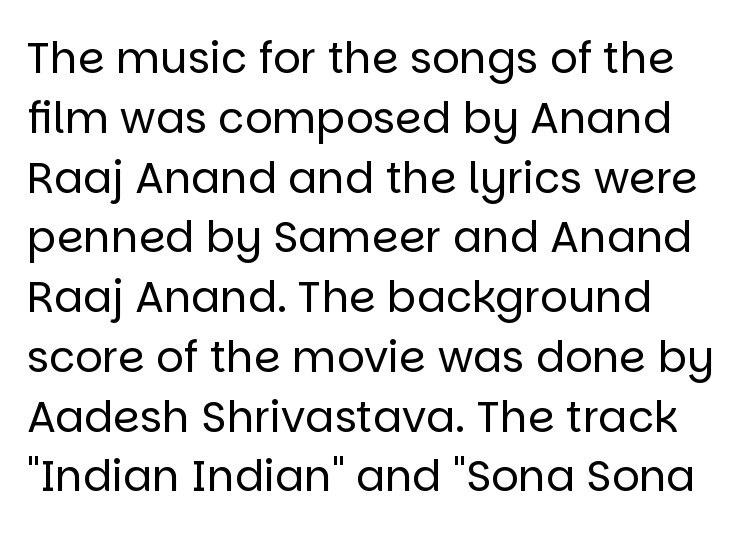
Q: Is the text bold? A: No.
Q: Is the text italic (slanted)? A: No, it is upright.
Q: Is the typeface a serif or a sans-serif typeface? A: Sans-serif.
Q: Is the text underlined? A: No.
Q: Is the spacing between letters normal or unusually wide? A: Normal.
Q: Is the spacing between lines tight, normal or loose? A: Normal.
Q: Width (condensed, normal, or wide)? A: Normal.
Q: Stroke contrast? A: Low.
Q: x-height? A: Large.
Q: Monospaced? A: No.
